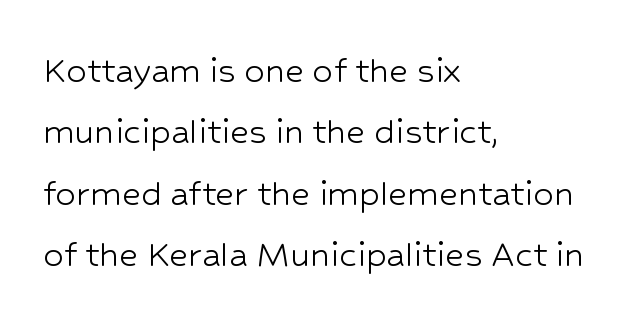
These lines are set flush left with a ragged right edge. Think of a printed novel: that variable character pitch is what you see here. Type without underlining. Interline gaps are of average width in this sample.
